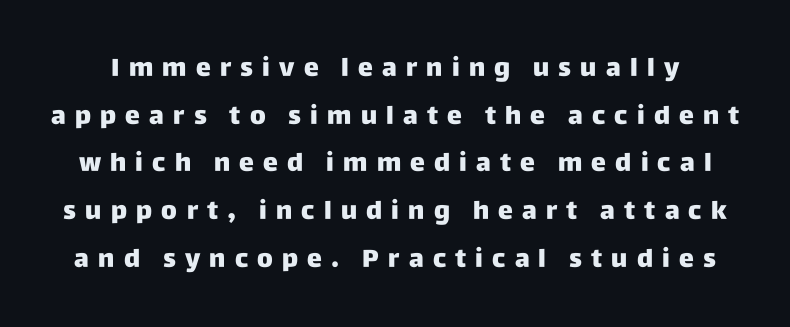
{"italic": "no", "bold": "yes", "underline": "no", "line_spacing": "loose", "line_spacing_ratio": 1.91, "letter_spacing": "wide", "letter_spacing_em": 0.37, "glyph_px": 25}
